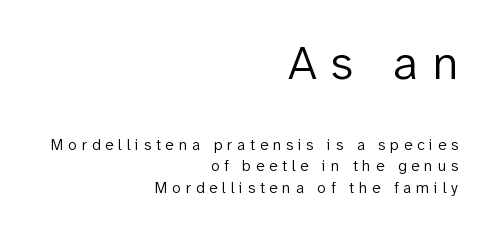
The image shows 48 px light sans-serif type, upright; set right-aligned, normal line spacing (1.34x), unusually wide letter spacing (+0.29 em), not underlined; the first (top) block is 3.0x larger; low stroke contrast and a medium x-height.
